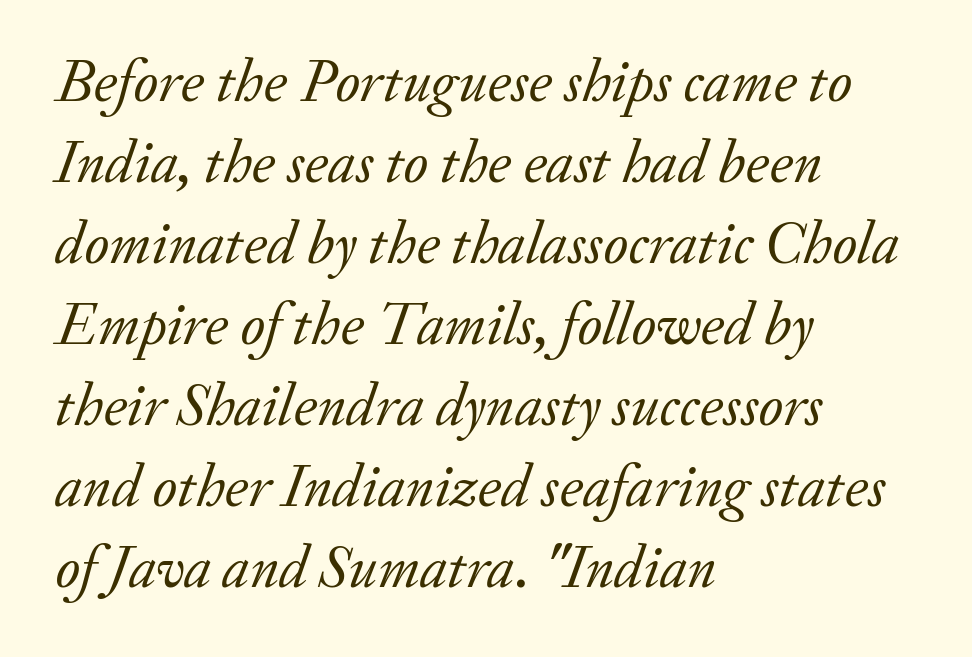
Q: Is the text bold? A: No.
Q: Is the text italic (slanted)? A: Yes, it leans right by about 20 degrees.
Q: Is the typeface a serif or a sans-serif typeface? A: Serif.
Q: Is the text underlined? A: No.
Q: How is the paragraph aligned? A: Left-aligned.
Q: Is the spacing between letters normal or unusually wide? A: Normal.
Q: Is the spacing between lines tight, normal or loose? A: Normal.
Q: Width (condensed, normal, or wide)? A: Normal.
Q: Stroke contrast? A: Low.
Q: x-height? A: Small.
Q: Monospaced? A: No.
